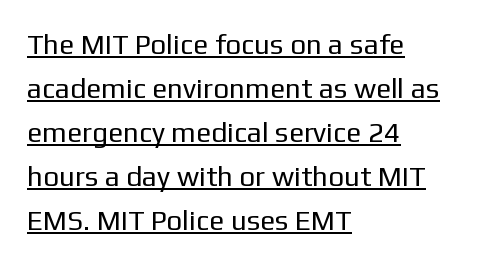
This reads as an unemphasized weight, regular at the heaviest. A rule runs beneath these lines of type. Caption: standard tracking, unaltered. Think of a printed novel: that variable character pitch is what you see here. Every stem runs plumb, perpendicular to the baseline. Rows of type keep a routine distance in the vertical direction.
